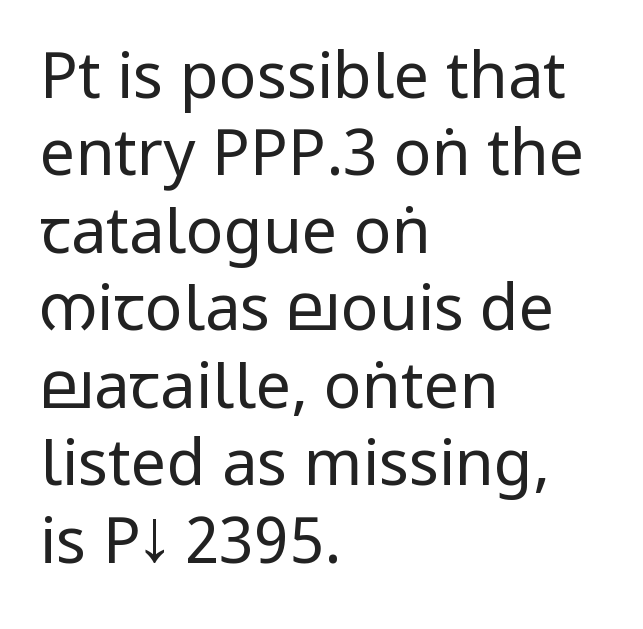
This is sans-serif lettering, the kind often seen on screens and signage. Every character sits straight up, as roman type does. No extra ink here — the face is not bold. Note the varied advance widths — an 'i' is clearly narrower than an 'm'.
